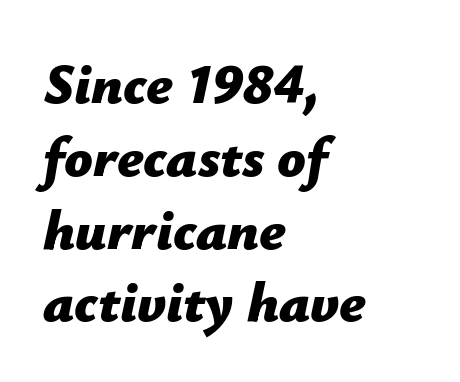
Check under the words: just untouched page. Weight: bold. Tracking value appears to be zero — textbook default spacing. Looking at the ascenders, they clearly lean.
